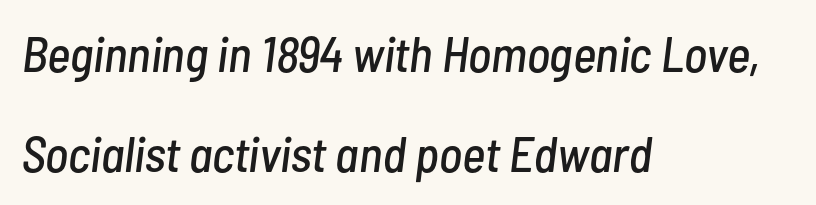
{"italic": "yes", "lean": "right", "slant_degrees": 7, "width": "condensed", "stroke_contrast": "low", "x_height": "medium", "monospaced": "no", "underline": "no", "align": "left", "line_spacing": "loose", "line_spacing_ratio": 2.01, "letter_spacing": "normal", "letter_spacing_em": 0.0, "glyph_px": 50}
